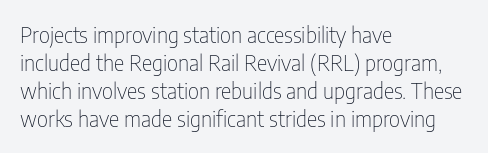
{"italic": "no", "bold": "no", "underline": "no", "align": "left", "line_spacing": "normal", "line_spacing_ratio": 1.28, "letter_spacing": "normal", "letter_spacing_em": 0.0, "glyph_px": 22}
